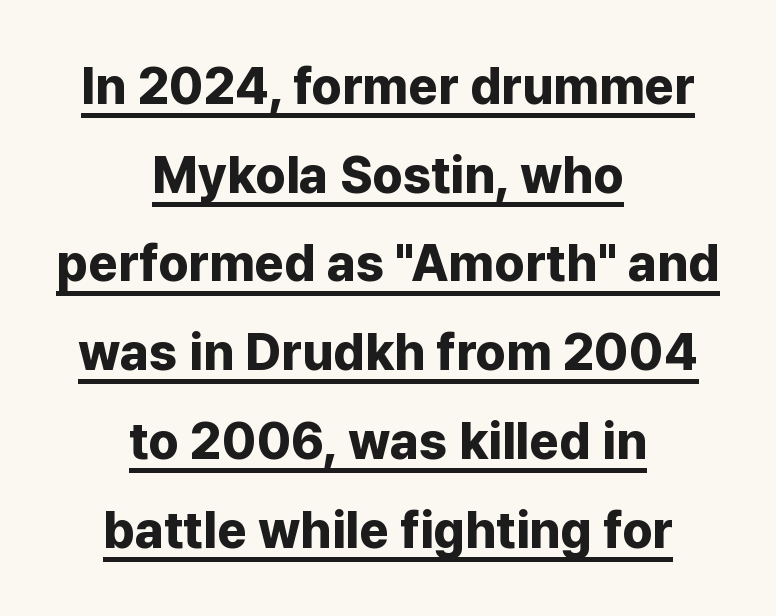
These lines were composed using upright roman letters. The glyphs in this specimen are sans serif. The rendering keeps characters at their native spacing. Horizontally, the lines are justified to the midpoint only. The words here are underlined. Do the characters align in a grid? No, the font is proportional.
